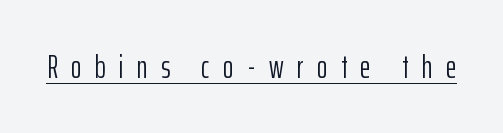
Q: Is the text bold? A: No.
Q: Is the text italic (slanted)? A: No, it is upright.
Q: Is the typeface a serif or a sans-serif typeface? A: Sans-serif.
Q: Is the text underlined? A: Yes.
Q: Is the spacing between letters normal or unusually wide? A: Unusually wide.
Q: Width (condensed, normal, or wide)? A: Condensed.
Q: Stroke contrast? A: Low.
Q: x-height? A: Medium.
Q: Monospaced? A: No.
